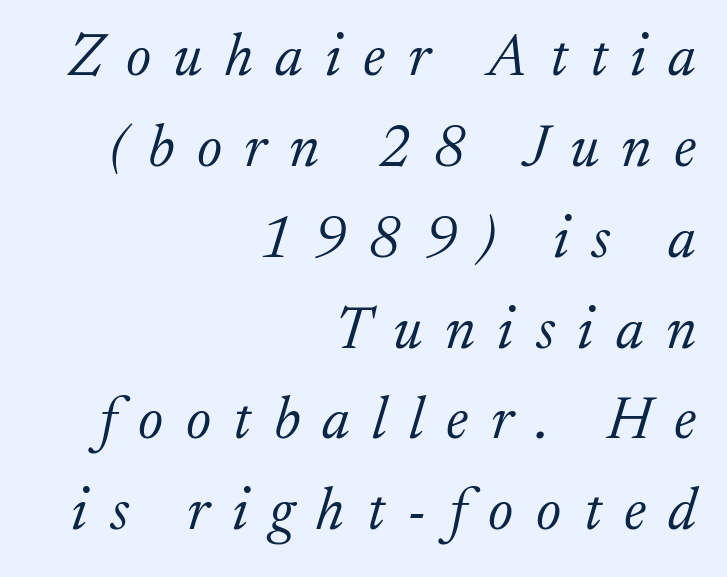
You can tell it's italic because the verticals aren't actually vertical. The weight tops out at a normal text grade. Nobody drew a line under any word here. The leading is moderate, giving the passage an even texture.
